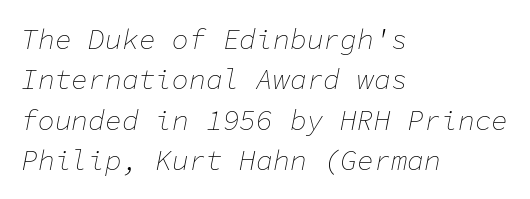
The image shows 28 px thin type, italic (leaning right), monospaced; set left-aligned, normal line spacing (1.44x), normal letter spacing, not underlined; low stroke contrast and a medium x-height.
